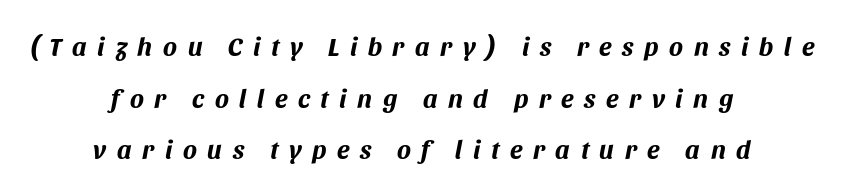
The image shows 26 px bold type, italic (leaning right); set centered, loose line spacing (1.99x), unusually wide letter spacing (+0.41 em), not underlined.
